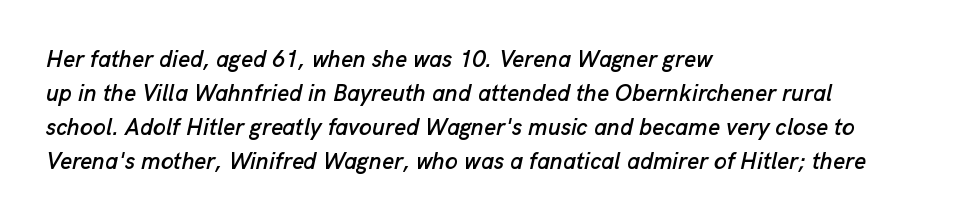
The image shows 23 px text type, italic (leaning right); set left-aligned, normal line spacing (1.48x), normal letter spacing, not underlined.
